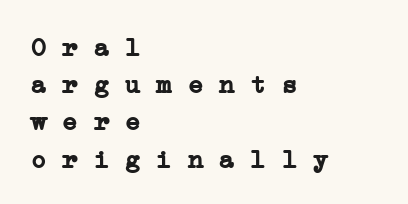
The image shows 26 px bold type; set left-aligned, normal line spacing (1.43x), normal letter spacing, not underlined.
